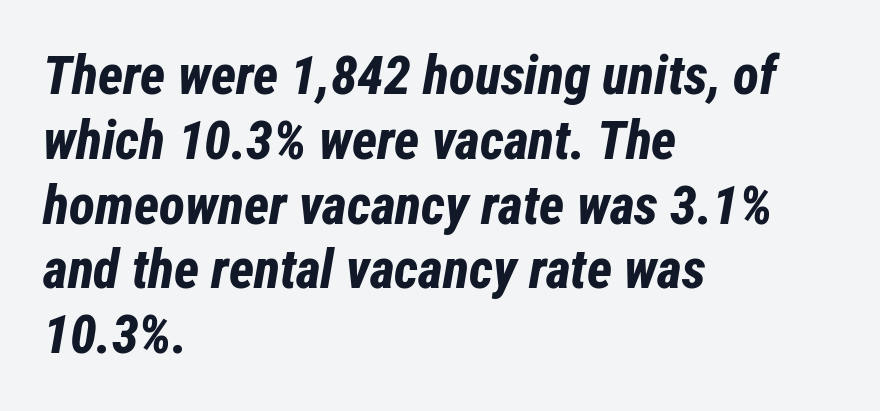
Q: Is the text bold? A: Yes.
Q: Is the text italic (slanted)? A: Yes, it leans right by about 12 degrees.
Q: Is the text underlined? A: No.
Q: How is the paragraph aligned? A: Left-aligned.
Q: Is the spacing between letters normal or unusually wide? A: Normal.
Q: Width (condensed, normal, or wide)? A: Condensed.
Q: Stroke contrast? A: Low.
Q: x-height? A: Medium.
Q: Monospaced? A: No.
